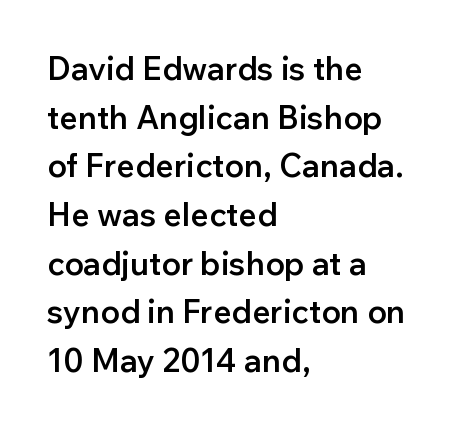
The image shows 32 px semibold sans-serif type, upright; set left-aligned, normal line spacing (1.52x), normal letter spacing, not underlined; low stroke contrast and a medium x-height.
